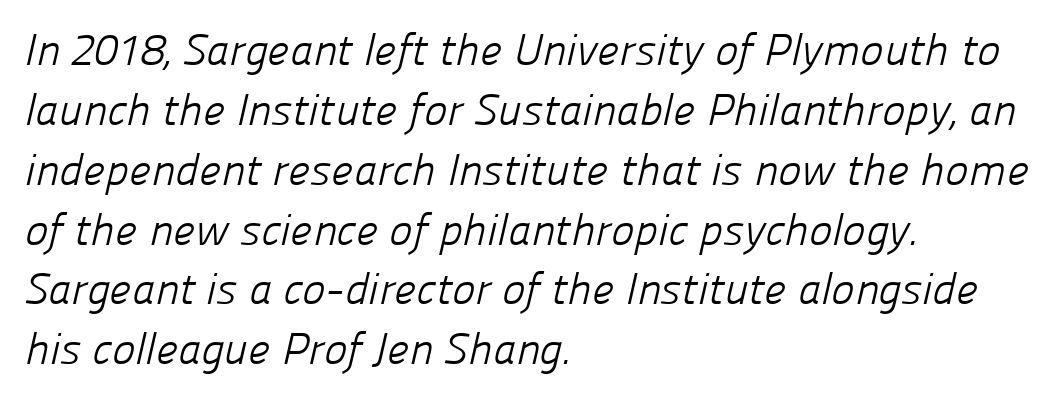
The image shows 44 px light sans-serif type; set left-aligned, normal line spacing (1.36x), normal letter spacing, not underlined; low stroke contrast and a medium x-height.
